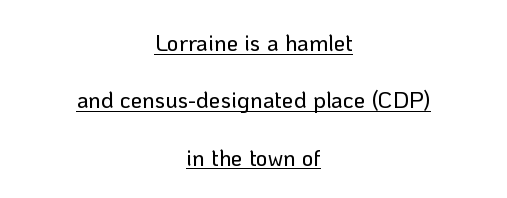
Q: Is the text italic (slanted)? A: No, it is upright.
Q: Is the text underlined? A: Yes.
Q: How is the paragraph aligned? A: Centered.
Q: Is the spacing between letters normal or unusually wide? A: Normal.
Q: Is the spacing between lines tight, normal or loose? A: Loose.
